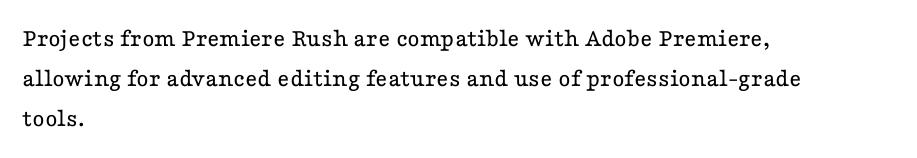
Descender tails drop into unmarked territory. Stroke mass is kept to a normal reading level or below. Default kerning and tracking; the words read as compact shapes. Teacher's note: observe the even left margin — that is flush-left alignment.
